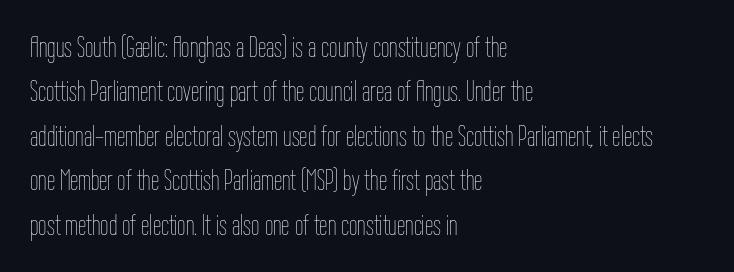
Characters remain perfectly vertical along every line. This sample has the flowing, uneven cadence of proportional lettering. Is there much room between lines? A standard amount, neither cramped nor airy. Students, note that the glyphs here touch the page at normal intervals. The face looks like a standard text weight, possibly lighter.
